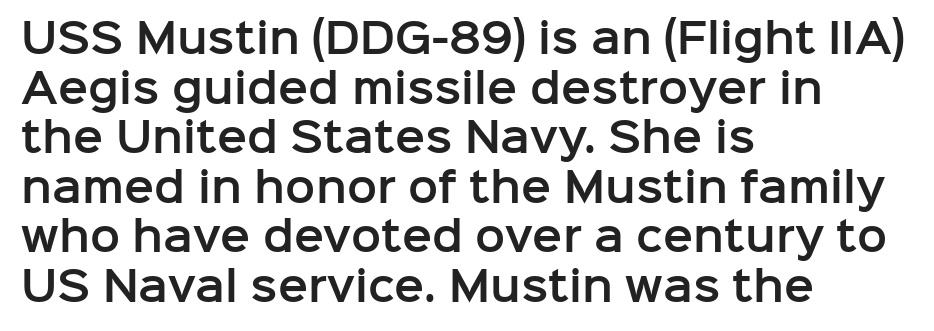
The image shows 40 px sans-serif type, upright; set left-aligned, line spacing 1.24x, normal letter spacing, not underlined; low stroke contrast and a medium x-height.
